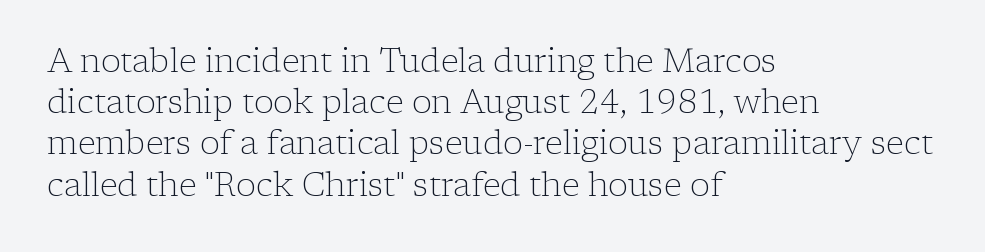
Q: Is the text bold? A: No.
Q: Is the text italic (slanted)? A: No, it is upright.
Q: Is the typeface a serif or a sans-serif typeface? A: Serif.
Q: Is the text underlined? A: No.
Q: How is the paragraph aligned? A: Left-aligned.
Q: Is the spacing between letters normal or unusually wide? A: Normal.
Q: Is the spacing between lines tight, normal or loose? A: Normal.
Q: Width (condensed, normal, or wide)? A: Normal.
Q: Stroke contrast? A: Low.
Q: x-height? A: Medium.
Q: Monospaced? A: No.
